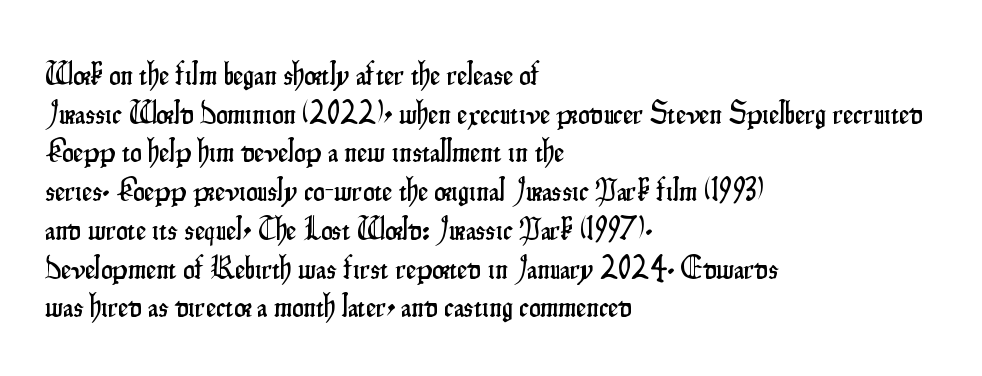
The image shows 32 px condensed sans-serif type, upright; set left-aligned, line spacing 1.21x, normal letter spacing, not underlined; low stroke contrast and a small x-height.
